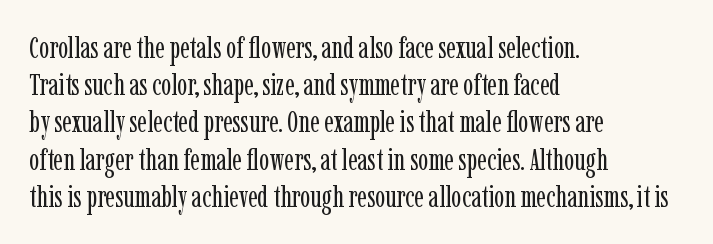
The image shows 30 px regular-weight, condensed serif type, upright; set left-aligned, line spacing 1.24x, normal letter spacing, not underlined; low stroke contrast and a medium x-height.
